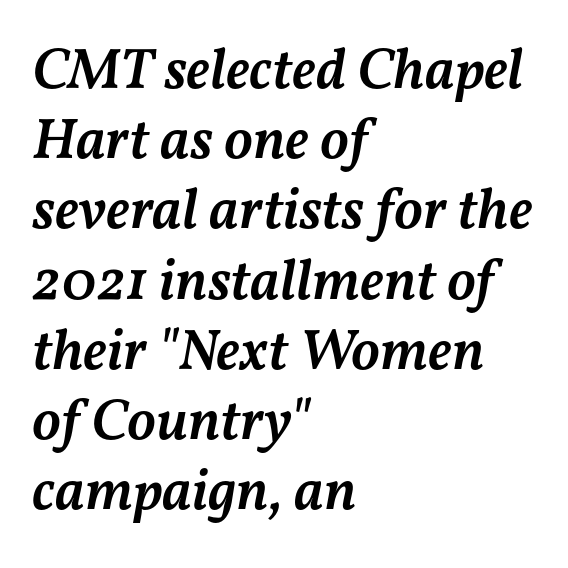
The type is set solid horizontally, with unmodified tracking. Looking at the ascenders, they clearly lean. Has an underline been added? It has not. A bit beefed up — I'd call it semibold rather than bold. The rendering uses natural spacing where letterforms have individual widths. Horizontal alignment here is leftward, the default for most running prose.
